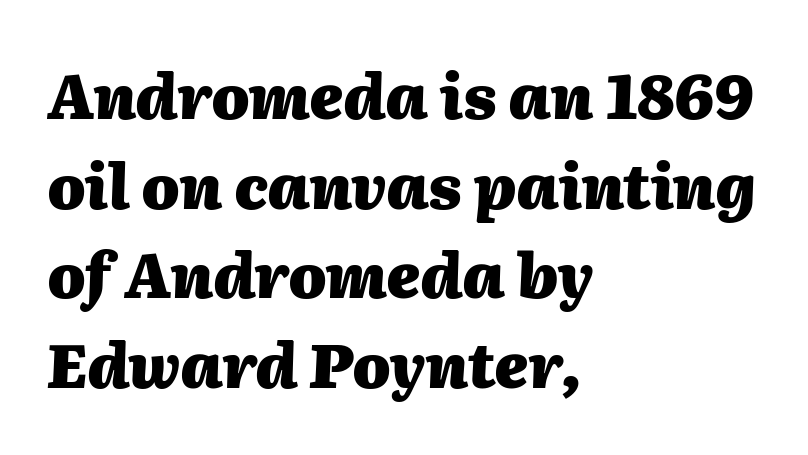
Q: Is the text bold? A: Yes.
Q: Is the text italic (slanted)? A: Yes, it leans right by about 2 degrees.
Q: Is the text underlined? A: No.
Q: How is the paragraph aligned? A: Left-aligned.
Q: Is the spacing between letters normal or unusually wide? A: Normal.
Q: Is the spacing between lines tight, normal or loose? A: Normal.
Q: Width (condensed, normal, or wide)? A: Normal.
Q: Stroke contrast? A: Medium.
Q: x-height? A: Medium.
Q: Monospaced? A: No.
